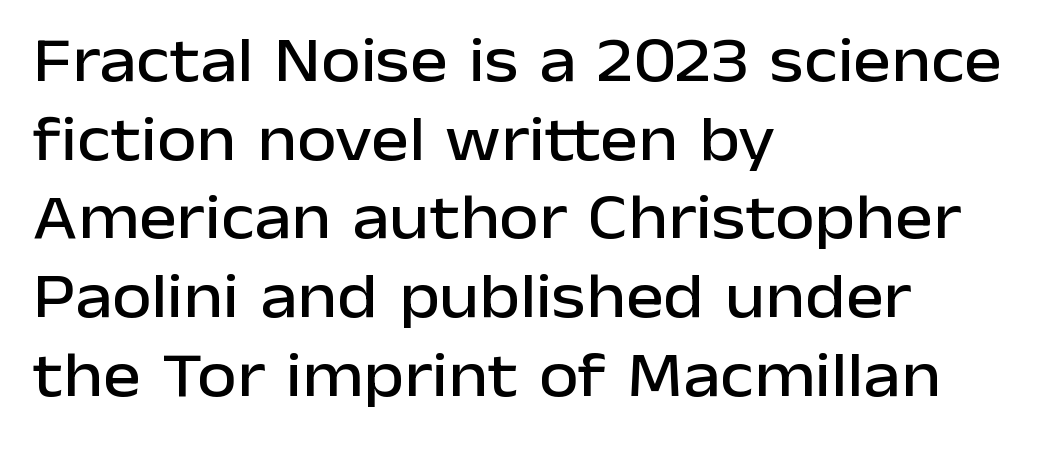
The image shows 64 px sans-serif type, upright; set left-aligned, line spacing 1.23x, normal letter spacing, not underlined; low stroke contrast and a medium x-height.
